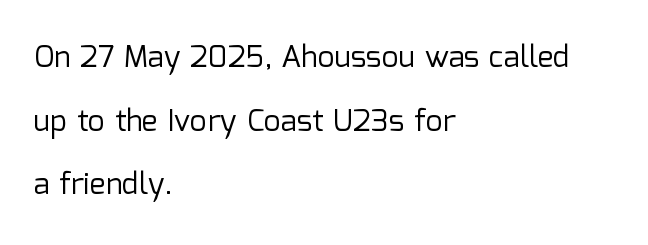
Glance below the letters and you will spot only blank space. Caption: face not bold, strokes unweighted. Look at the tracking — it's just the regular setting, nothing added. Layout note: lines flush left.
